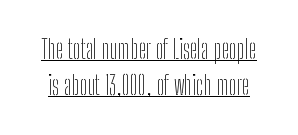
Q: Is the text bold? A: No.
Q: Is the text italic (slanted)? A: No, it is upright.
Q: Is the text underlined? A: Yes.
Q: Is the spacing between letters normal or unusually wide? A: Normal.
Q: Is the spacing between lines tight, normal or loose? A: Normal.
